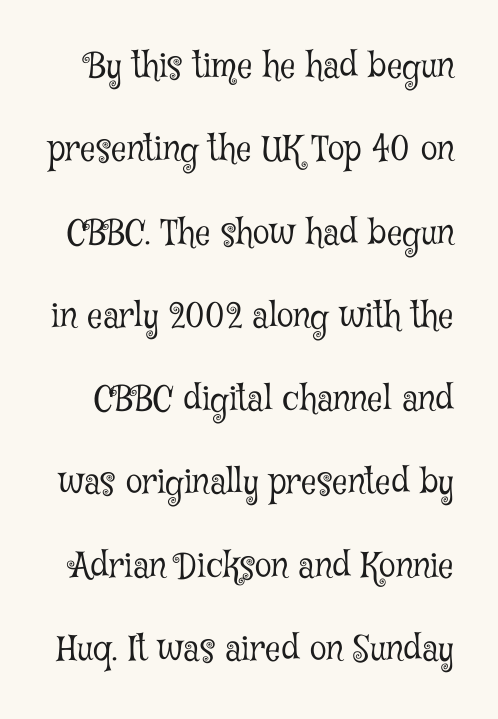
The image shows 34 px light, condensed serif type, upright; set loose line spacing (2.45x), normal letter spacing, not underlined; low stroke contrast and a medium x-height.
